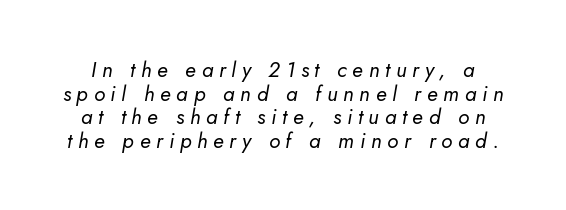
{"italic": "yes", "lean": "right", "slant_degrees": 5, "bold": "no", "underline": "no", "line_spacing": "tight", "line_spacing_ratio": 1.12, "letter_spacing": "wide", "letter_spacing_em": 0.27, "glyph_px": 21}
